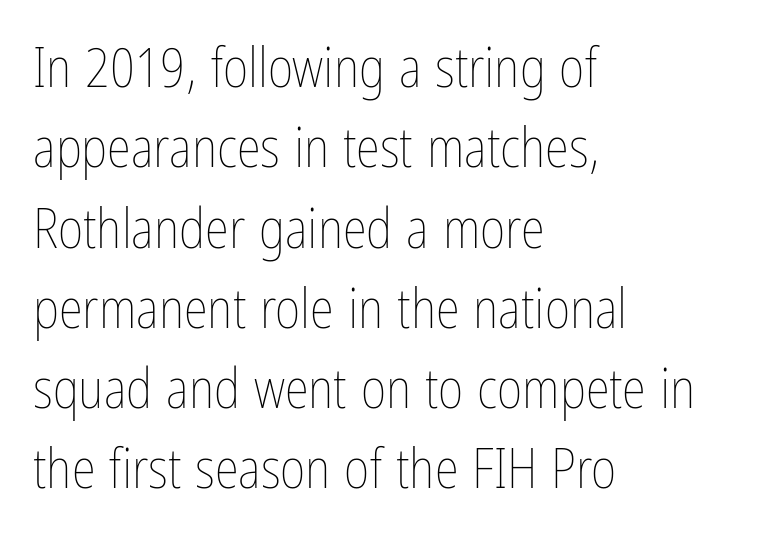
{"italic": "no", "bold": "no", "weight": "thin", "width": "condensed", "stroke_contrast": "low", "x_height": "medium", "monospaced": "no", "underline": "no", "align": "left", "line_spacing": "normal", "line_spacing_ratio": 1.46, "letter_spacing": "normal", "letter_spacing_em": 0.0, "glyph_px": 55}
